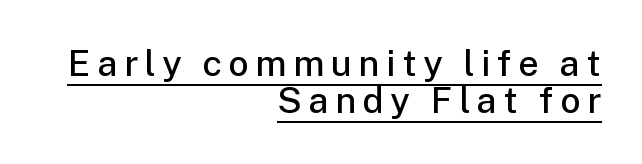
Compared with typical paragraphs, the rows here are closer together. Upright lettering throughout. Does the weight exceed regular? Yes, but only to semibold. The words here are underlined. The text block is weighted toward the right margin, trailing off unevenly leftward. The letters carry no serifs — their stems end cleanly without finishing strokes.
